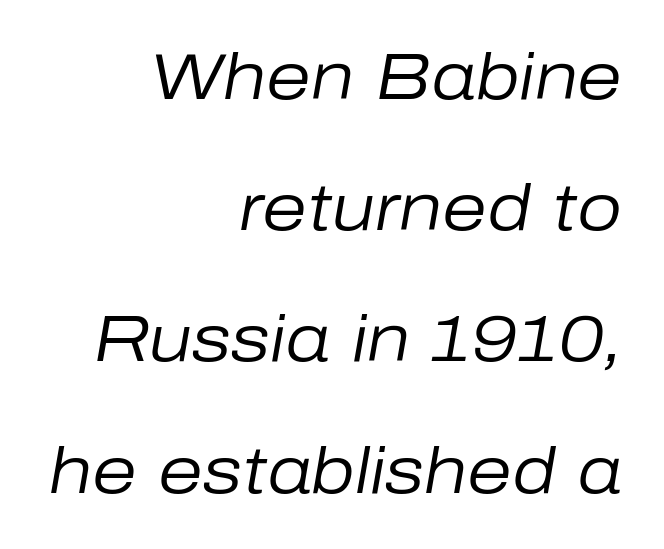
Summary of vertical rhythm: relaxed, with wide interline spacing. You could not count columns in this text — the font is proportionally spaced. The strokes carry an ordinary text weight at most. Visually the block forms a straight wall on the right and a jagged coastline on the left. Words float on clear page, feet unadorned.
